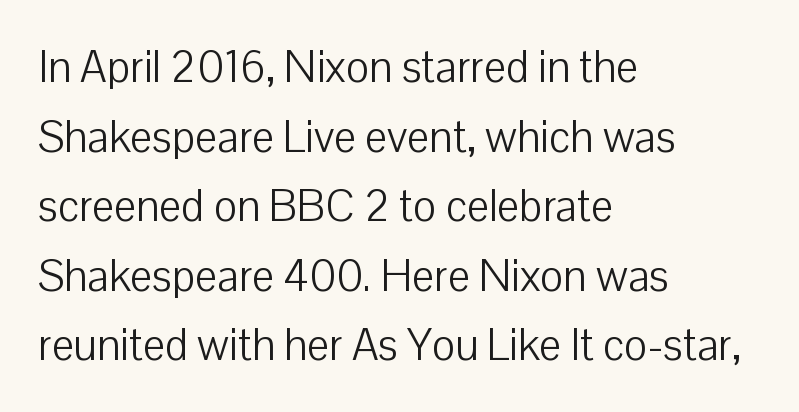
Q: Is the text bold? A: No.
Q: Is the text italic (slanted)? A: No, it is upright.
Q: Is the typeface a serif or a sans-serif typeface? A: Sans-serif.
Q: Is the text underlined? A: No.
Q: How is the paragraph aligned? A: Left-aligned.
Q: Is the spacing between letters normal or unusually wide? A: Normal.
Q: Is the spacing between lines tight, normal or loose? A: Normal.
Q: Width (condensed, normal, or wide)? A: Normal.
Q: Stroke contrast? A: Low.
Q: x-height? A: Medium.
Q: Monospaced? A: No.
